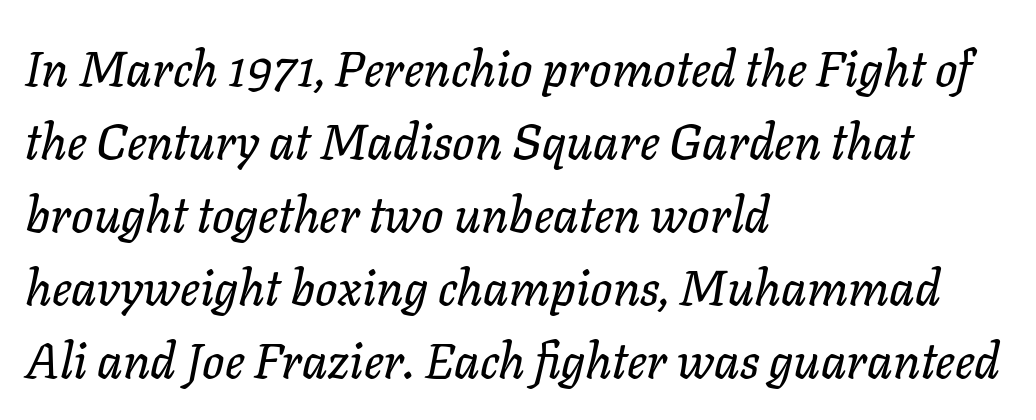
This is oblique type, the kind used for emphasis or titles. The paragraph has a hard left edge and a soft right edge. Each row of text sits above clean, open space. Short note: letters normally spaced. Spacing verdict: proportional, widths tailored to each character. Students, observe: this is what conventionally led text looks like.
